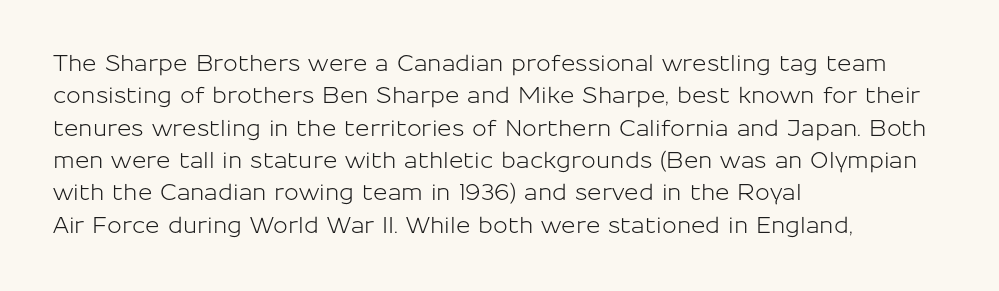
The image shows 22 px text type, upright; set left-aligned, normal line spacing (1.47x), normal letter spacing, not underlined.
